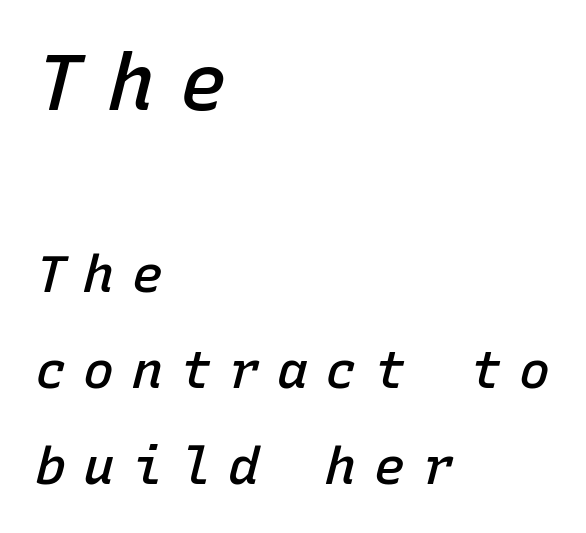
{"italic": "yes", "lean": "right", "slant_degrees": 15, "bold": "semi", "weight": "semibold", "width": "normal", "stroke_contrast": "low", "x_height": "medium", "monospaced": "yes", "underline": "no", "align": "left", "line_spacing_ratio": 1.85, "letter_spacing": "wide", "letter_spacing_em": 0.33, "larger_block": "first", "size_ratio": 1.5, "glyph_px": 78}
